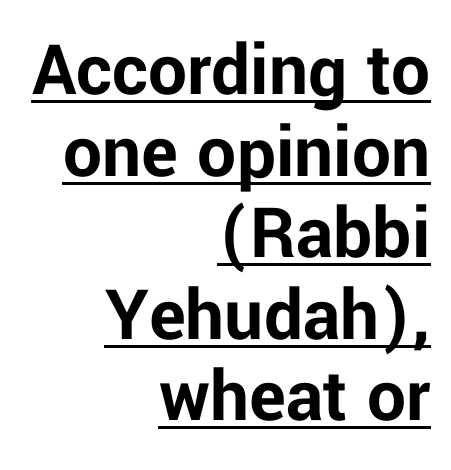
The image shows 77 px bold sans-serif type, upright; set right-aligned, tight line spacing (1.06x), normal letter spacing, underlined; low stroke contrast and a medium x-height.
